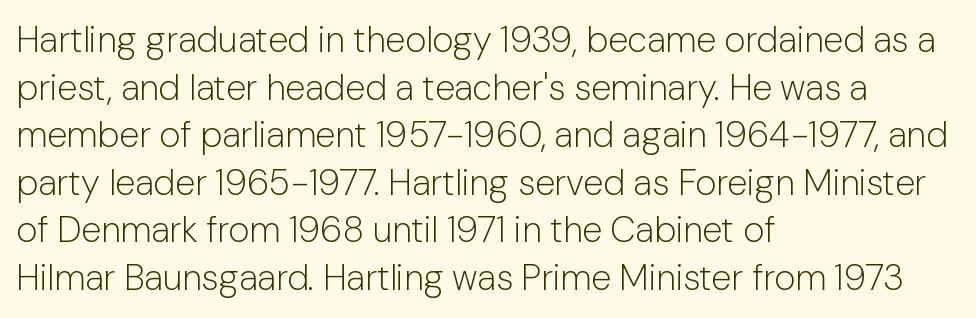
{"serif": "no", "italic": "no", "bold": "no", "weight": "light", "width": "normal", "stroke_contrast": "low", "x_height": "medium", "monospaced": "no", "underline": "no", "align": "left", "line_spacing": "normal", "line_spacing_ratio": 1.32, "letter_spacing": "normal", "letter_spacing_em": 0.0, "glyph_px": 36}
